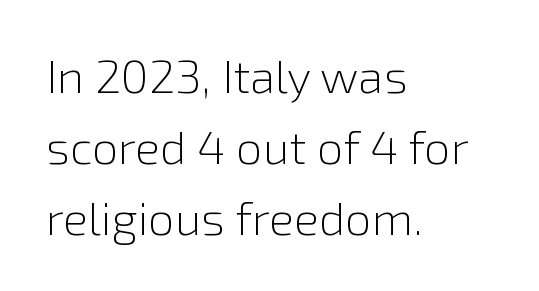
The image shows 47 px light sans-serif type, upright; set left-aligned, normal line spacing (1.51x), normal letter spacing, not underlined; low stroke contrast and a medium x-height.
